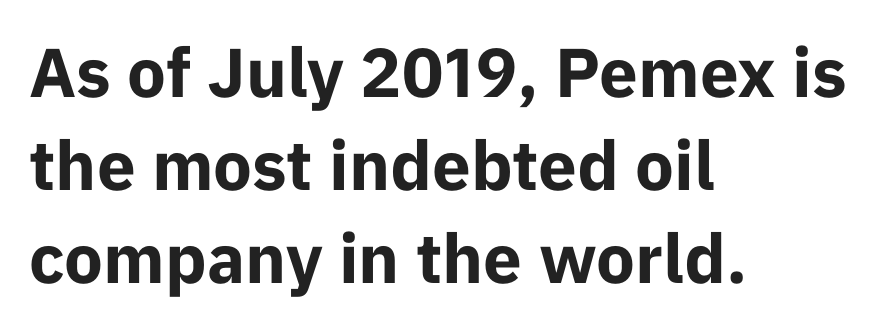
Q: Is the text bold? A: Yes.
Q: Is the text italic (slanted)? A: No, it is upright.
Q: Is the typeface a serif or a sans-serif typeface? A: Sans-serif.
Q: Is the text underlined? A: No.
Q: How is the paragraph aligned? A: Left-aligned.
Q: Is the spacing between letters normal or unusually wide? A: Normal.
Q: Is the spacing between lines tight, normal or loose? A: Normal.
Q: Width (condensed, normal, or wide)? A: Normal.
Q: Stroke contrast? A: Low.
Q: x-height? A: Medium.
Q: Monospaced? A: No.
